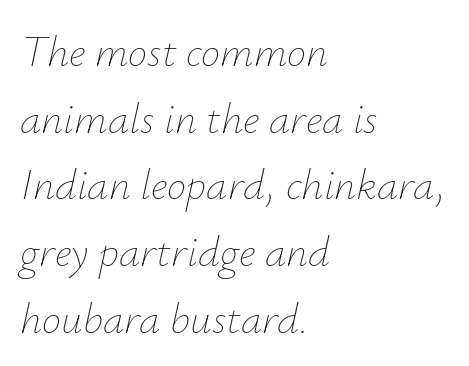
Q: Is the text bold? A: No.
Q: Is the text italic (slanted)? A: Yes, it leans right by about 12 degrees.
Q: Is the text underlined? A: No.
Q: How is the paragraph aligned? A: Left-aligned.
Q: Is the spacing between letters normal or unusually wide? A: Normal.
Q: Is the spacing between lines tight, normal or loose? A: Normal.
Q: Width (condensed, normal, or wide)? A: Normal.
Q: Stroke contrast? A: Low.
Q: x-height? A: Small.
Q: Monospaced? A: No.
